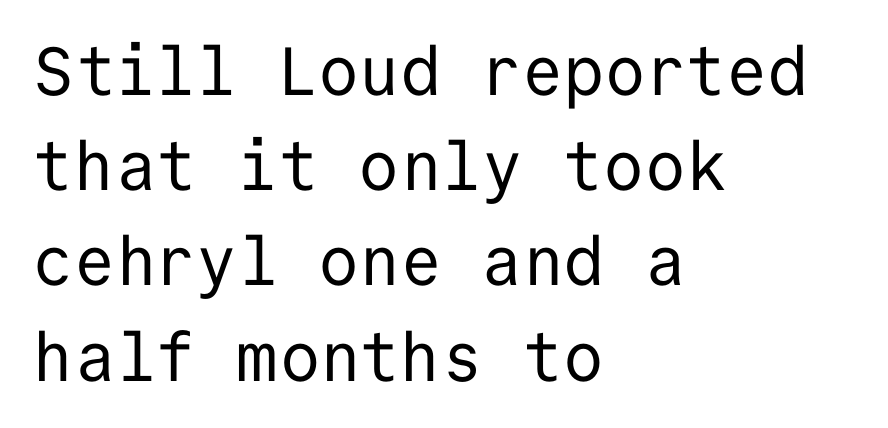
Q: Is the text bold? A: No.
Q: Is the text italic (slanted)? A: No, it is upright.
Q: Is the typeface a serif or a sans-serif typeface? A: Sans-serif.
Q: Is the text underlined? A: No.
Q: How is the paragraph aligned? A: Left-aligned.
Q: Is the spacing between letters normal or unusually wide? A: Normal.
Q: Is the spacing between lines tight, normal or loose? A: Normal.
Q: Width (condensed, normal, or wide)? A: Normal.
Q: Stroke contrast? A: Low.
Q: x-height? A: Medium.
Q: Monospaced? A: Yes.
